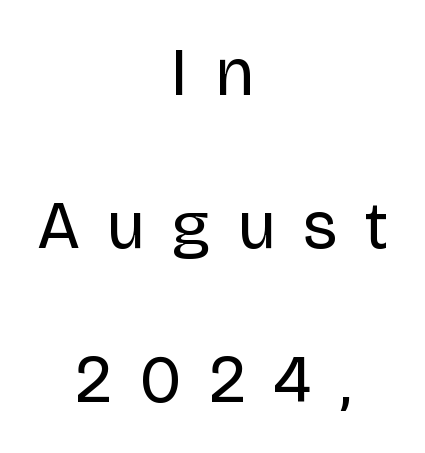
{"serif": "no", "italic": "no", "bold": "no", "weight": "regular", "width": "normal", "stroke_contrast": "low", "x_height": "large", "monospaced": "no", "underline": "no", "align": "center", "line_spacing": "loose", "line_spacing_ratio": 2.29, "letter_spacing": "wide", "letter_spacing_em": 0.42, "glyph_px": 67}
